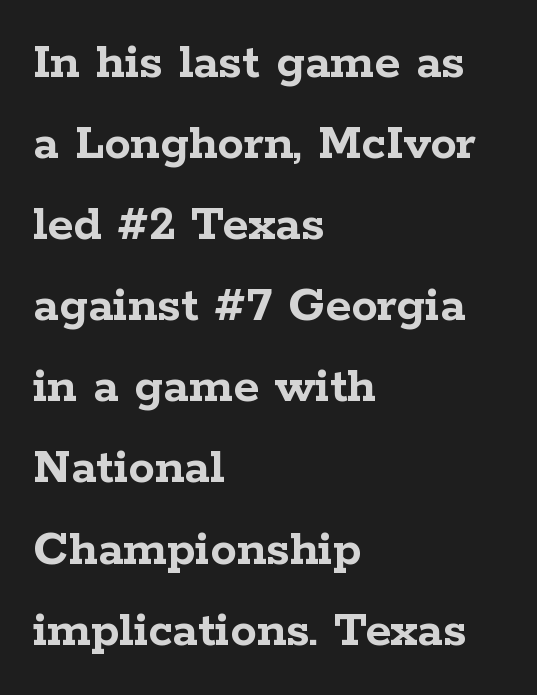
{"serif": "yes", "italic": "no", "bold": "yes", "weight": "semibold", "width": "wide", "stroke_contrast": "low", "x_height": "medium", "monospaced": "no", "underline": "no", "align": "left", "line_spacing": "normal", "line_spacing_ratio": 1.53, "letter_spacing": "normal", "letter_spacing_em": 0.0, "glyph_px": 53}
